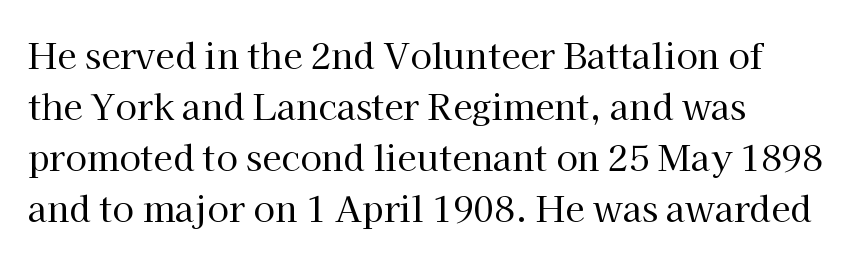
The image shows 35 px regular-weight serif type, upright; set normal line spacing (1.46x), normal letter spacing, not underlined; high stroke contrast and a medium x-height.
